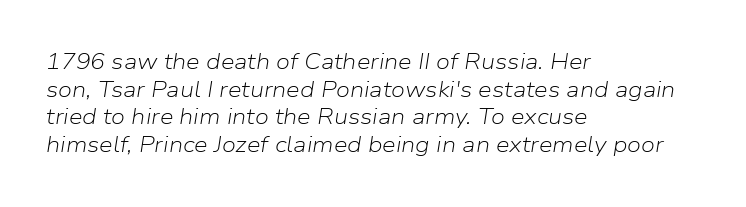
Q: Is the text bold? A: No.
Q: Is the text italic (slanted)? A: Yes, it leans right by about 9 degrees.
Q: Is the text underlined? A: No.
Q: How is the paragraph aligned? A: Left-aligned.
Q: Is the spacing between letters normal or unusually wide? A: Normal.
Q: Is the spacing between lines tight, normal or loose? A: Normal.
